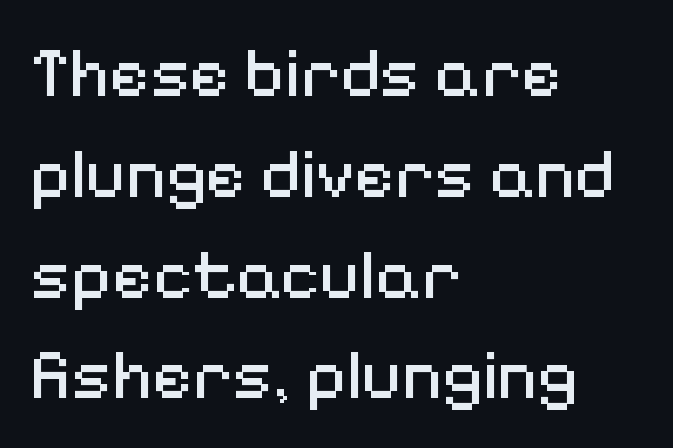
{"serif": "no", "italic": "no", "bold": "no", "weight": "regular", "width": "normal", "stroke_contrast": "medium", "x_height": "medium", "monospaced": "no", "underline": "no", "align": "left", "line_spacing": "normal", "line_spacing_ratio": 1.44, "letter_spacing": "normal", "letter_spacing_em": 0.0, "glyph_px": 70}
